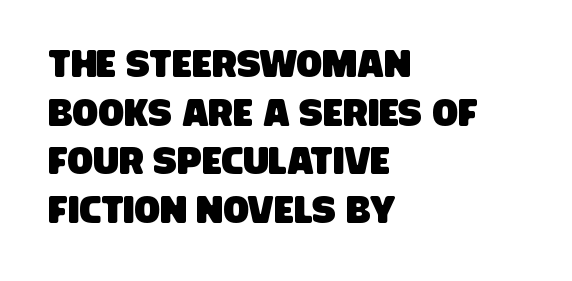
{"serif": "no", "width": "condensed", "stroke_contrast": "low", "x_height": "large", "monospaced": "no", "underline": "no", "align": "left", "line_spacing": "normal", "line_spacing_ratio": 1.28, "letter_spacing": "normal", "letter_spacing_em": 0.0, "glyph_px": 38}
